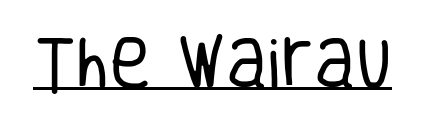
{"serif": "no", "italic": "no", "bold": "no", "weight": "regular", "width": "condensed", "stroke_contrast": "low", "x_height": "large", "monospaced": "no", "underline": "yes", "letter_spacing": "normal", "letter_spacing_em": 0.0, "glyph_px": 57}
